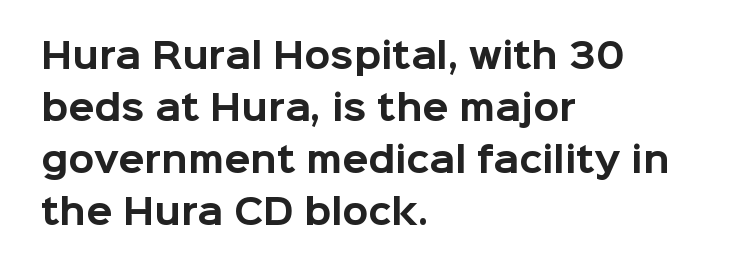
The image shows 34 px bold sans-serif type, upright; set left-aligned, normal line spacing (1.53x), normal letter spacing, not underlined; low stroke contrast and a medium x-height.
